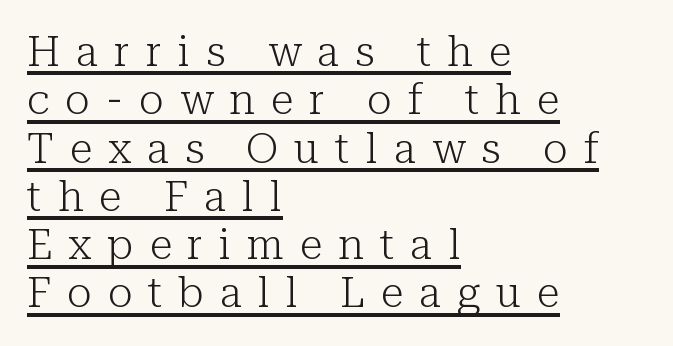
{"serif": "yes", "italic": "no", "bold": "no", "weight": "light", "width": "normal", "stroke_contrast": "low", "x_height": "medium", "monospaced": "no", "underline": "yes", "align": "left", "line_spacing": "tight", "line_spacing_ratio": 1.15, "letter_spacing": "wide", "letter_spacing_em": 0.38, "glyph_px": 42}
